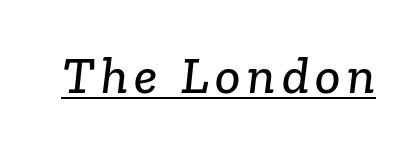
Q: Is the typeface a serif or a sans-serif typeface? A: Serif.
Q: Is the text underlined? A: Yes.
Q: Width (condensed, normal, or wide)? A: Normal.
Q: Stroke contrast? A: Low.
Q: x-height? A: Medium.
Q: Monospaced? A: No.
